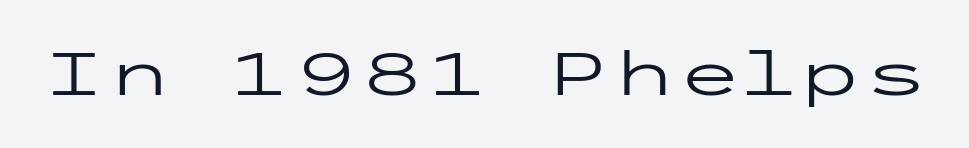
Q: Is the text bold? A: No.
Q: Is the text italic (slanted)? A: No, it is upright.
Q: Is the typeface a serif or a sans-serif typeface? A: Sans-serif.
Q: Is the text underlined? A: No.
Q: Is the spacing between letters normal or unusually wide? A: Normal.
Q: Width (condensed, normal, or wide)? A: Wide.
Q: Stroke contrast? A: Low.
Q: x-height? A: Medium.
